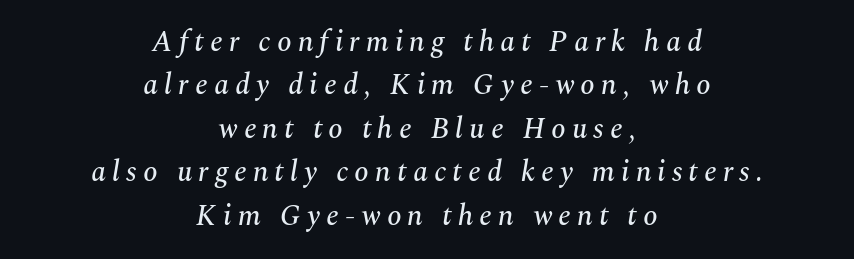
{"serif": "yes", "italic": "yes", "lean": "right", "slant_degrees": 10, "width": "normal", "stroke_contrast": "medium", "x_height": "medium", "monospaced": "no", "underline": "no", "align": "center", "line_spacing": "normal", "line_spacing_ratio": 1.5, "letter_spacing": "wide", "letter_spacing_em": 0.21, "glyph_px": 29}
